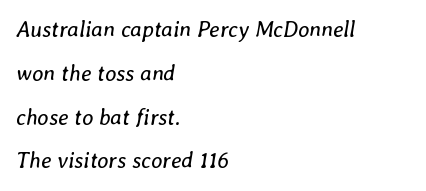
There's an unmistakable incline to the writing here. This is not heavy type; no bold has been used. Whoever set this chose breathing room over compactness in the vertical rhythm. Is the block centered? No — it sits flush against the left margin.
